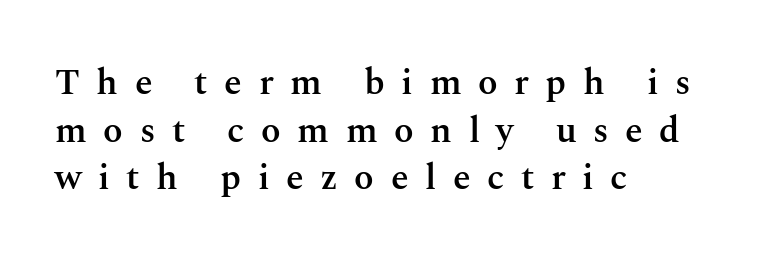
The image shows 36 px semibold serif type, upright; set left-aligned, normal line spacing (1.32x), unusually wide letter spacing (+0.46 em), not underlined; medium stroke contrast and a medium x-height.
